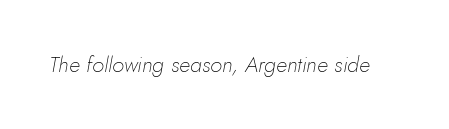
{"italic": "yes", "lean": "right", "slant_degrees": 10, "bold": "no", "underline": "no", "letter_spacing": "normal", "letter_spacing_em": 0.0, "glyph_px": 22}
